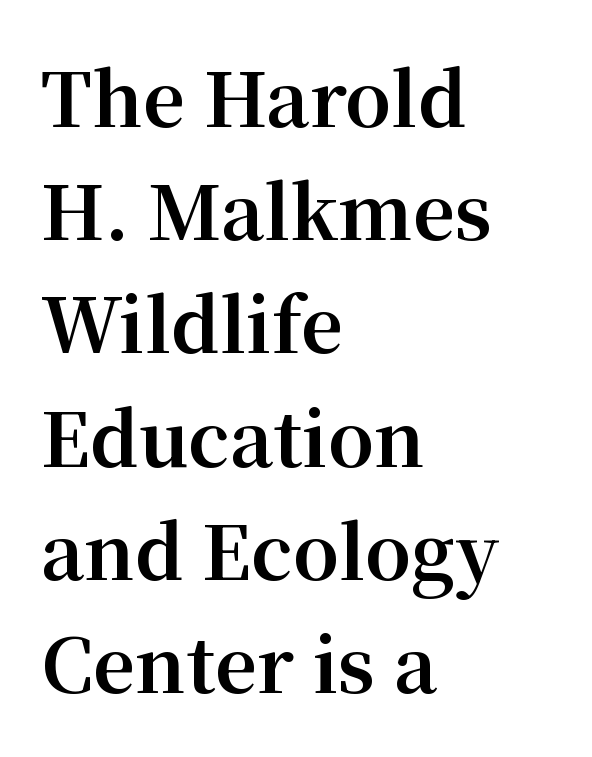
A typesetter would call this zero additional tracking. Check the space under the baseline: it is left empty. Note the varied advance widths — an 'i' is clearly narrower than an 'm'. Rows of type keep a routine distance in the vertical direction. Does the lettering tilt? It doesn't — this is upright.
